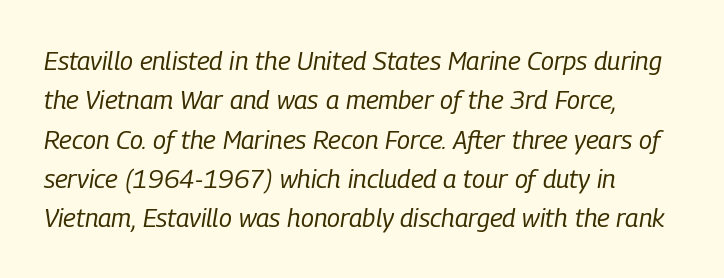
{"italic": "yes", "lean": "right", "slant_degrees": 9, "bold": "no", "underline": "no", "align": "left", "line_spacing": "normal", "line_spacing_ratio": 1.51, "letter_spacing": "normal", "letter_spacing_em": 0.0, "glyph_px": 26}
